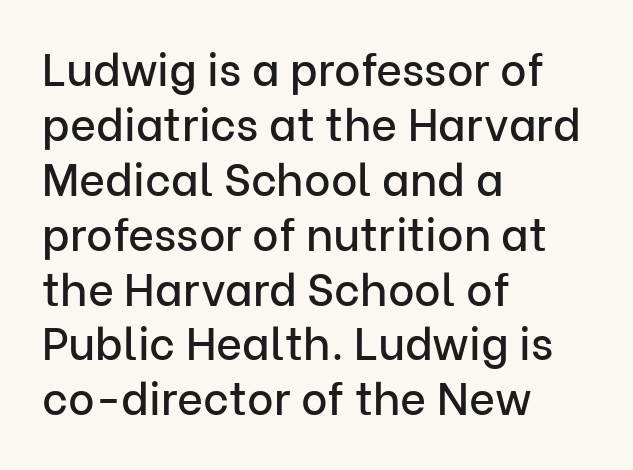
Q: Is the text italic (slanted)? A: No, it is upright.
Q: Is the typeface a serif or a sans-serif typeface? A: Sans-serif.
Q: Is the text underlined? A: No.
Q: How is the paragraph aligned? A: Left-aligned.
Q: Is the spacing between letters normal or unusually wide? A: Normal.
Q: Width (condensed, normal, or wide)? A: Normal.
Q: Stroke contrast? A: Low.
Q: x-height? A: Medium.
Q: Monospaced? A: No.
